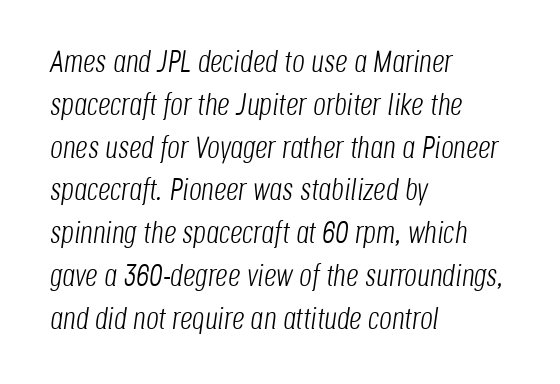
Q: Is the text bold? A: No.
Q: Is the text italic (slanted)? A: Yes, it leans right by about 8 degrees.
Q: Is the text underlined? A: No.
Q: How is the paragraph aligned? A: Left-aligned.
Q: Is the spacing between letters normal or unusually wide? A: Normal.
Q: Is the spacing between lines tight, normal or loose? A: Normal.
Q: Width (condensed, normal, or wide)? A: Condensed.
Q: Stroke contrast? A: Low.
Q: x-height? A: Large.
Q: Monospaced? A: No.
